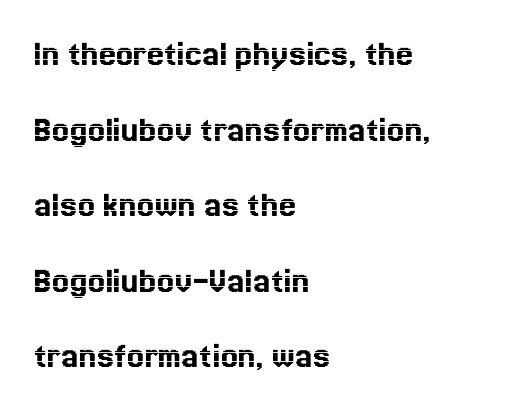
The image shows 38 px text type, upright; set left-aligned, loose line spacing (1.99x), normal letter spacing, not underlined; a medium x-height.
